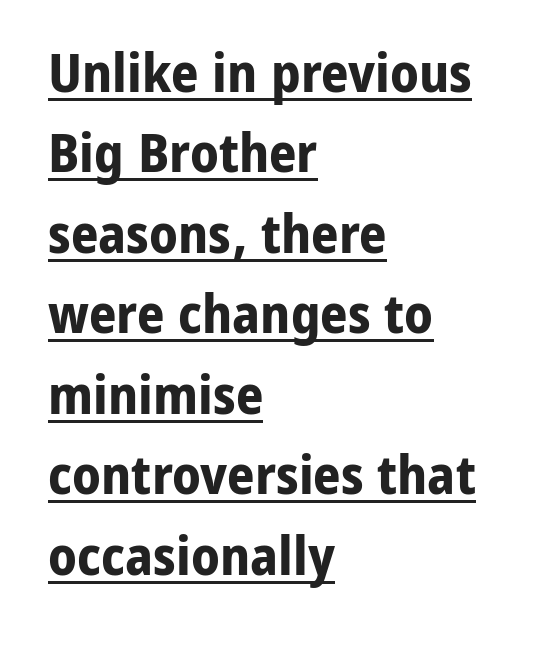
{"serif": "no", "italic": "no", "bold": "yes", "weight": "bold", "width": "normal", "stroke_contrast": "low", "x_height": "medium", "monospaced": "no", "underline": "yes", "align": "left", "line_spacing": "normal", "line_spacing_ratio": 1.49, "letter_spacing": "normal", "letter_spacing_em": 0.0, "glyph_px": 54}
